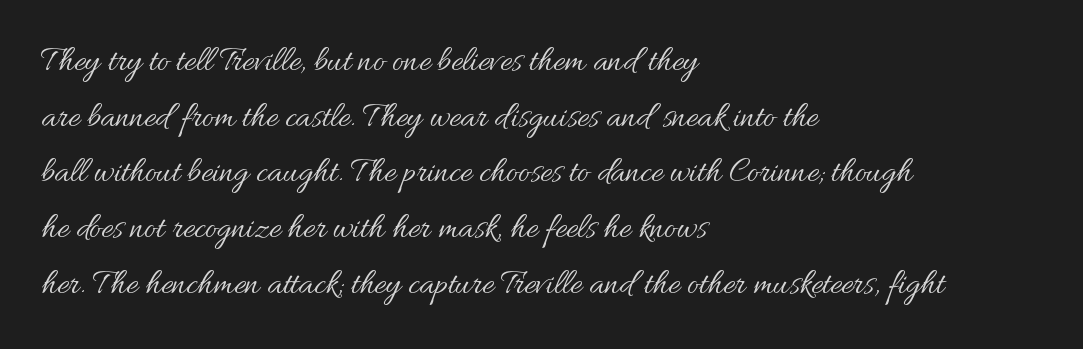
{"bold": "no", "weight": "regular", "width": "normal", "stroke_contrast": "medium", "x_height": "small", "monospaced": "no", "underline": "no", "align": "left", "line_spacing": "normal", "line_spacing_ratio": 1.59, "letter_spacing": "normal", "letter_spacing_em": 0.0, "glyph_px": 35}
